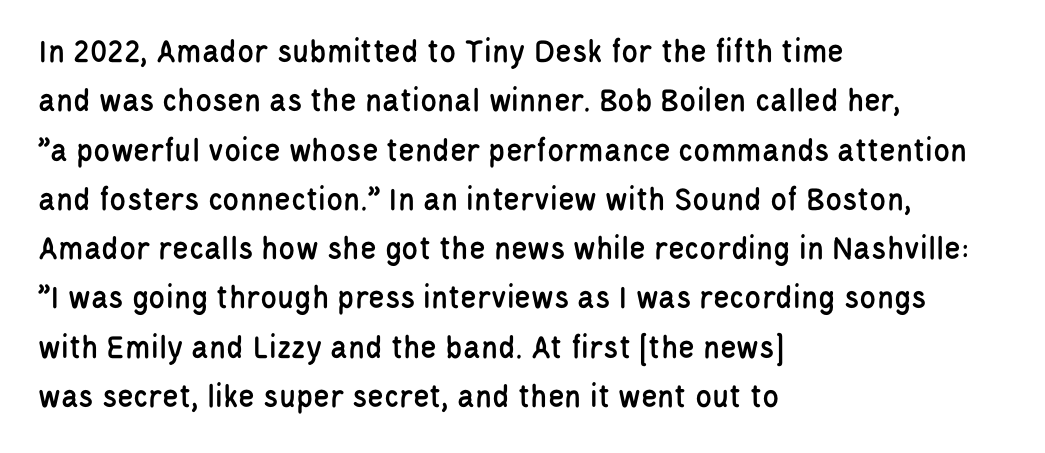
Proportional: the letters do not fall into vertical columns. Whoever set this chose a conventional vertical rhythm. Grotesque or geometric, the face here clearly has no serifs. Typeset ragged right — the left edge is the straight one.
